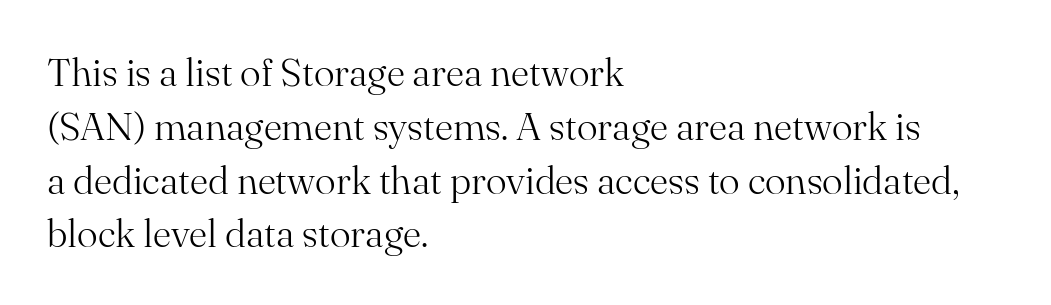
The image shows 39 px light serif type, upright; set left-aligned, normal line spacing (1.38x), normal letter spacing, not underlined; medium stroke contrast and a small x-height.
